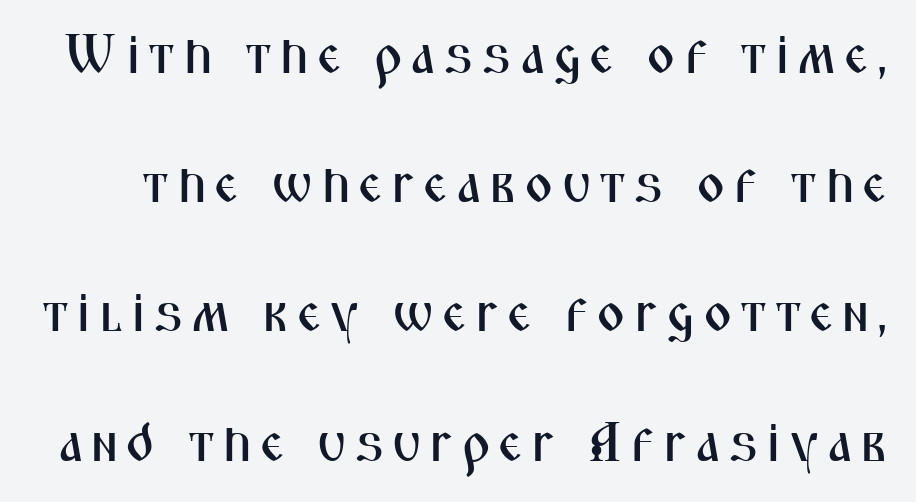
This sample has the flowing, uneven cadence of proportional lettering. This sample uses a sans-serif face. Quick note: interline space is abundant. Rule under the text: the space is simply empty.
